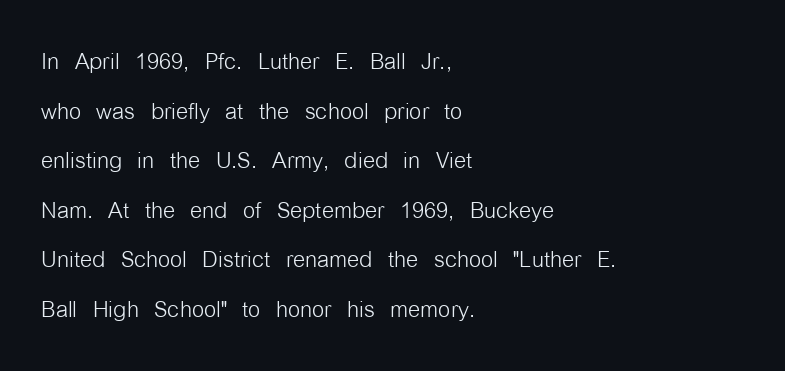
Weight: regular or lighter. Teacher's note: observe the even left margin — that is flush-left alignment. The specimen reads as upright at a glance. Proportional: the letters do not fall into vertical columns.
